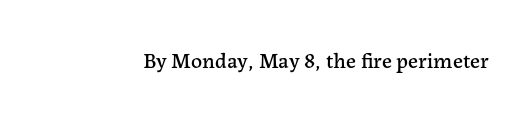
{"italic": "no", "underline": "no", "letter_spacing": "normal", "letter_spacing_em": 0.0, "glyph_px": 22}
